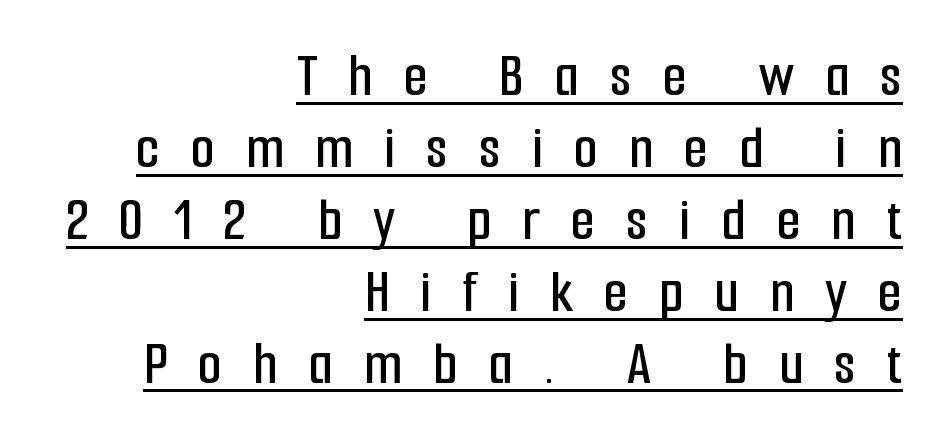
The image shows 62 px condensed sans-serif type, upright; set right-aligned, line spacing 1.16x, unusually wide letter spacing (+0.5 em), underlined; low stroke contrast and a medium x-height.
